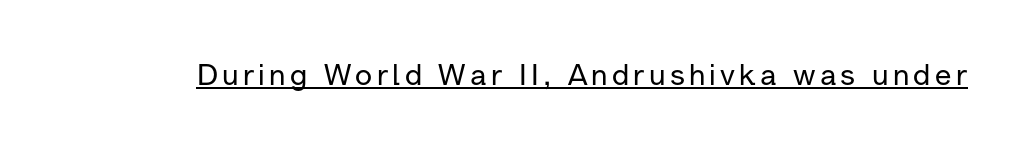
Q: Is the text italic (slanted)? A: No, it is upright.
Q: Is the typeface a serif or a sans-serif typeface? A: Sans-serif.
Q: Is the text underlined? A: Yes.
Q: Width (condensed, normal, or wide)? A: Normal.
Q: Stroke contrast? A: Low.
Q: x-height? A: Medium.
Q: Monospaced? A: No.
